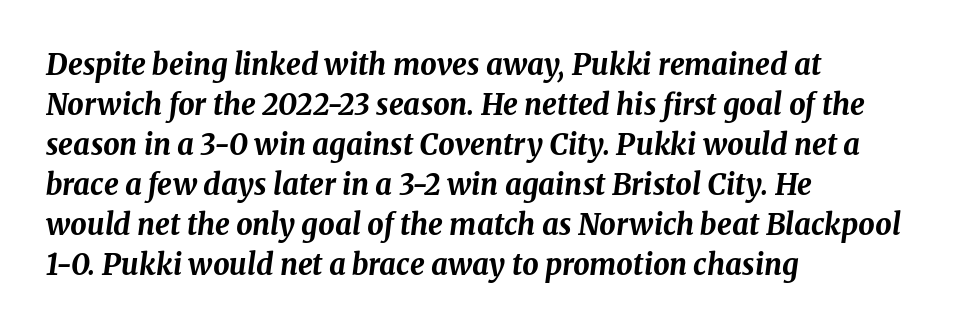
{"italic": "yes", "lean": "right", "slant_degrees": 8, "bold": "yes", "weight": "bold", "width": "normal", "stroke_contrast": "medium", "x_height": "medium", "monospaced": "no", "underline": "no", "align": "left", "line_spacing": "normal", "line_spacing_ratio": 1.38, "letter_spacing": "normal", "letter_spacing_em": 0.0, "glyph_px": 29}
